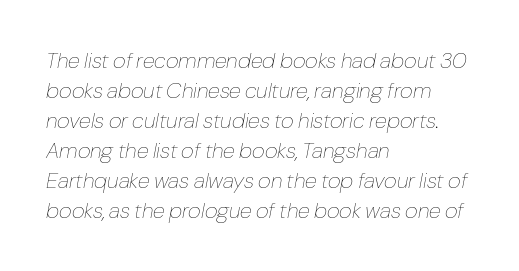
The image shows 22 px text type, italic (leaning right); set left-aligned, normal line spacing (1.36x), normal letter spacing, not underlined.
